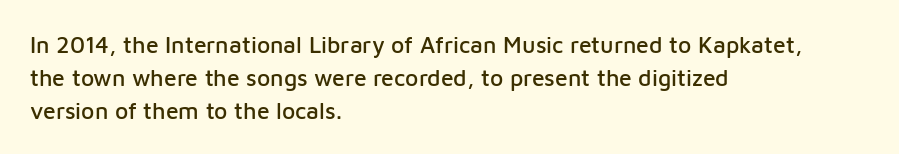
Plain, unruled lines of type. Letter spacing: default. Quick note: interline space is typical. Does the lettering tilt? It doesn't — this is upright. One-word summary of the alignment: left.
